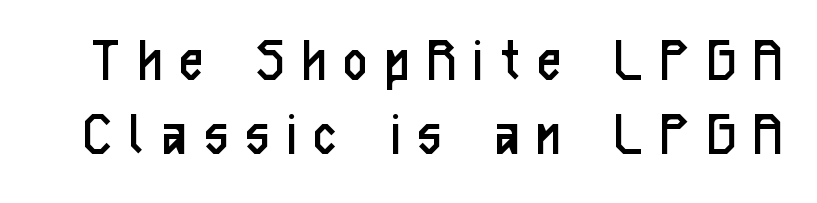
Q: Is the text bold? A: No.
Q: Is the text italic (slanted)? A: No, it is upright.
Q: Is the typeface a serif or a sans-serif typeface? A: Sans-serif.
Q: Is the text underlined? A: No.
Q: Is the spacing between letters normal or unusually wide? A: Unusually wide.
Q: Width (condensed, normal, or wide)? A: Condensed.
Q: Stroke contrast? A: Low.
Q: x-height? A: Medium.
Q: Monospaced? A: No.
